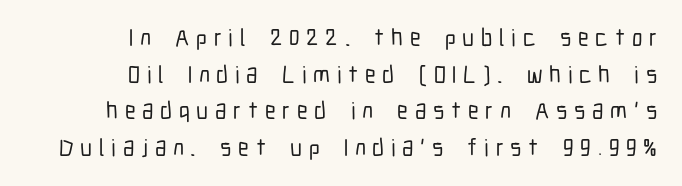
{"italic": "no", "underline": "no", "align": "right", "line_spacing": "normal", "line_spacing_ratio": 1.53, "letter_spacing": "wide", "letter_spacing_em": 0.28, "glyph_px": 24}
